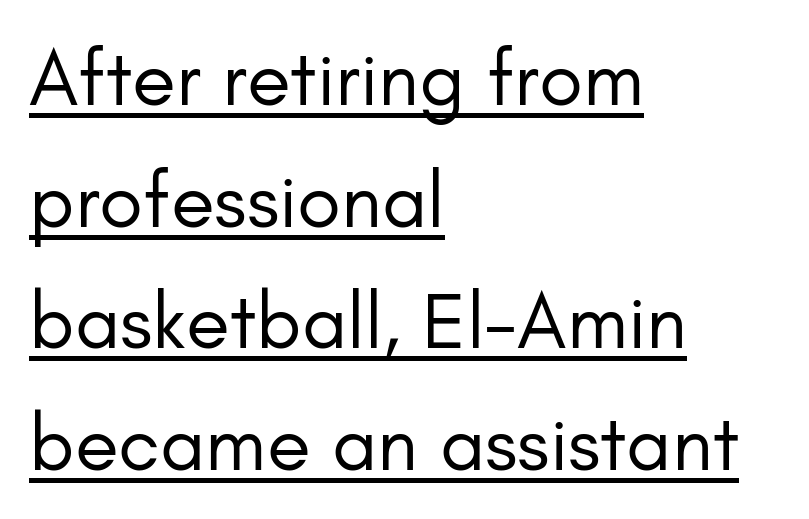
The image shows 80 px regular-weight sans-serif type, upright; set left-aligned, normal line spacing (1.52x), normal letter spacing, underlined; low stroke contrast and a small x-height.
